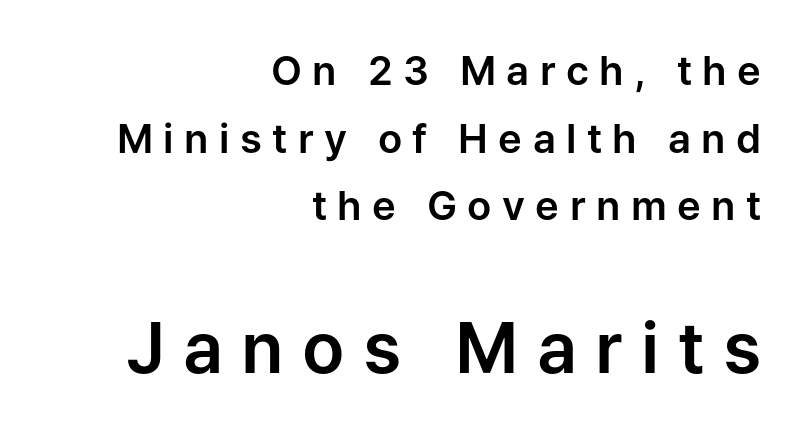
I'd call this a sans setting — the letters go barefoot. The tracking reads as deliberately expanded to a designer's eye. Typesetter's note — lower block bumped up in size, upper block left smaller. Clear beneath every line of the passage.
